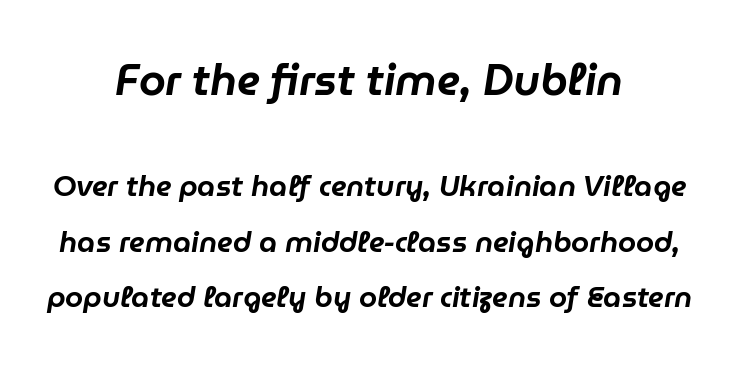
Q: Is the text italic (slanted)? A: Yes, it leans right by about 9 degrees.
Q: Is the text underlined? A: No.
Q: How is the paragraph aligned? A: Centered.
Q: Is the spacing between letters normal or unusually wide? A: Normal.
Q: Is the spacing between lines tight, normal or loose? A: Loose.
Q: Which block of text is set in a larger size, the first (top) or the second (bottom)? A: The first (top) one.
Q: Width (condensed, normal, or wide)? A: Normal.
Q: Stroke contrast? A: Low.
Q: x-height? A: Medium.
Q: Monospaced? A: No.
